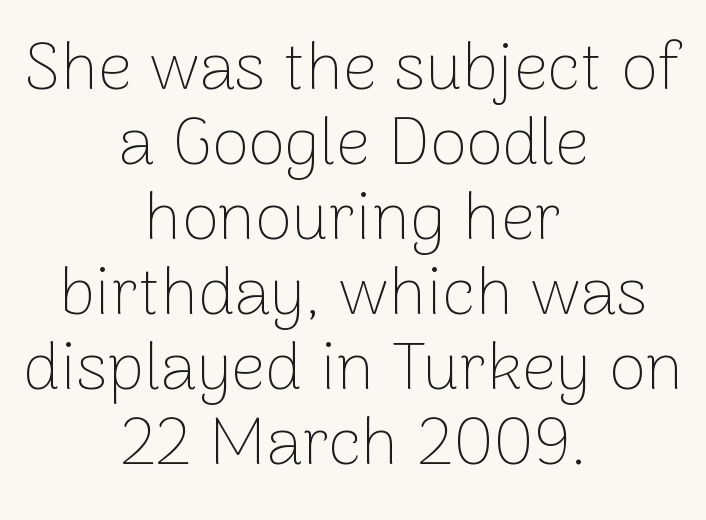
The image shows 67 px thin sans-serif type, upright; set centered, tight line spacing (1.12x), normal letter spacing, not underlined; low stroke contrast and a medium x-height.
